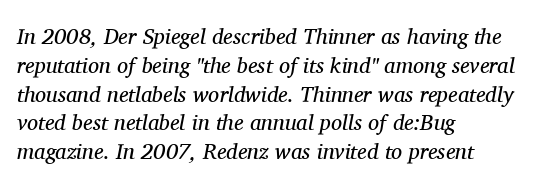
Q: Is the text bold? A: No.
Q: Is the text italic (slanted)? A: Yes, it leans right by about 11 degrees.
Q: Is the text underlined? A: No.
Q: How is the paragraph aligned? A: Left-aligned.
Q: Is the spacing between letters normal or unusually wide? A: Normal.
Q: Is the spacing between lines tight, normal or loose? A: Normal.
